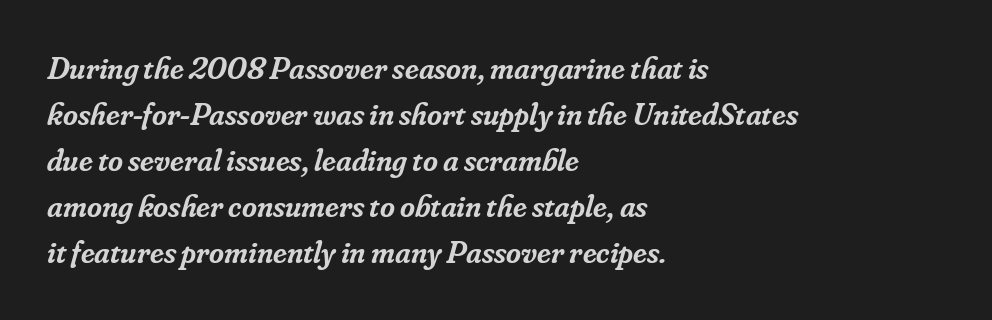
Q: Is the text bold? A: Semi-bold.
Q: Is the text italic (slanted)? A: Yes, it leans right by about 16 degrees.
Q: Is the typeface a serif or a sans-serif typeface? A: Serif.
Q: Is the text underlined? A: No.
Q: How is the paragraph aligned? A: Left-aligned.
Q: Is the spacing between letters normal or unusually wide? A: Normal.
Q: Is the spacing between lines tight, normal or loose? A: Normal.
Q: Width (condensed, normal, or wide)? A: Normal.
Q: Stroke contrast? A: Low.
Q: x-height? A: Small.
Q: Monospaced? A: No.
